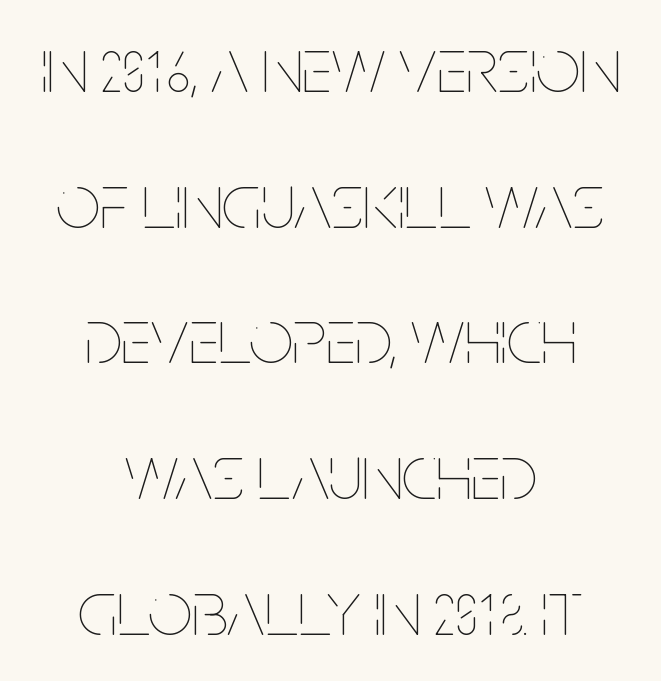
{"italic": "no", "bold": "no", "weight": "thin", "width": "condensed", "stroke_contrast": "low", "x_height": "large", "monospaced": "no", "underline": "no", "align": "center", "line_spacing_ratio": 1.74, "letter_spacing": "normal", "letter_spacing_em": 0.0, "glyph_px": 78}
